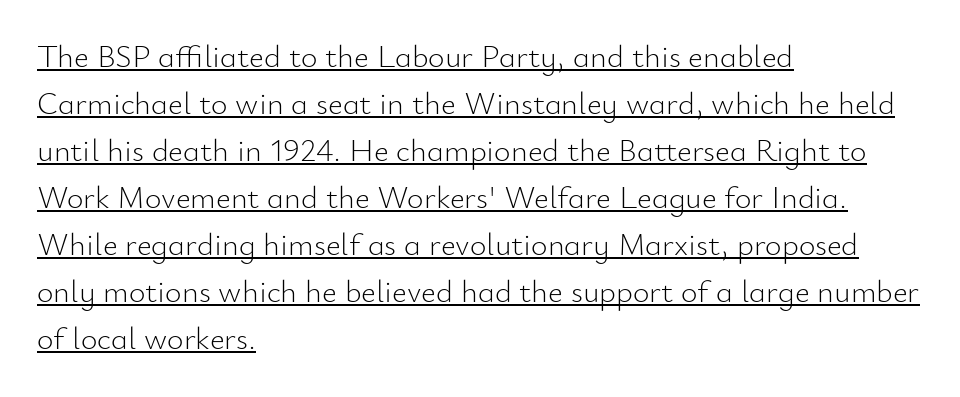
Q: Is the text bold? A: No.
Q: Is the text italic (slanted)? A: No, it is upright.
Q: Is the typeface a serif or a sans-serif typeface? A: Sans-serif.
Q: Is the text underlined? A: Yes.
Q: How is the paragraph aligned? A: Left-aligned.
Q: Is the spacing between letters normal or unusually wide? A: Normal.
Q: Is the spacing between lines tight, normal or loose? A: Normal.
Q: Width (condensed, normal, or wide)? A: Normal.
Q: Stroke contrast? A: Low.
Q: x-height? A: Small.
Q: Monospaced? A: No.
